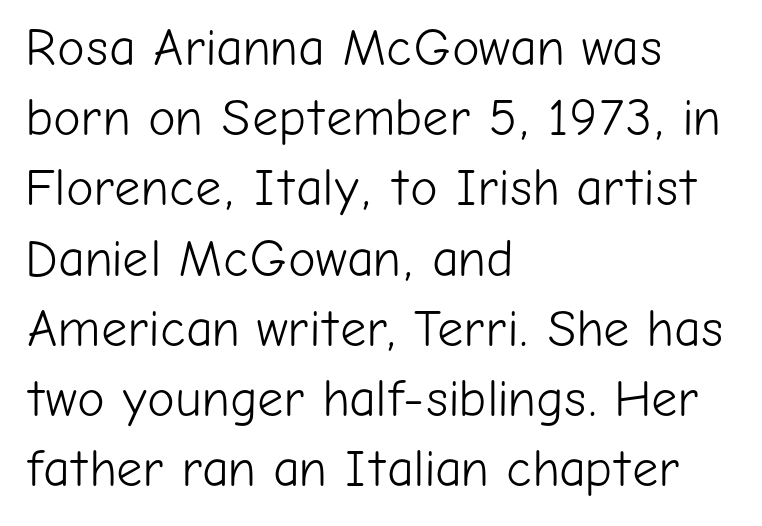
{"serif": "no", "italic": "no", "bold": "no", "weight": "light", "width": "normal", "stroke_contrast": "low", "x_height": "medium", "monospaced": "no", "underline": "no", "align": "left", "line_spacing": "normal", "line_spacing_ratio": 1.35, "letter_spacing": "normal", "letter_spacing_em": 0.0, "glyph_px": 52}
